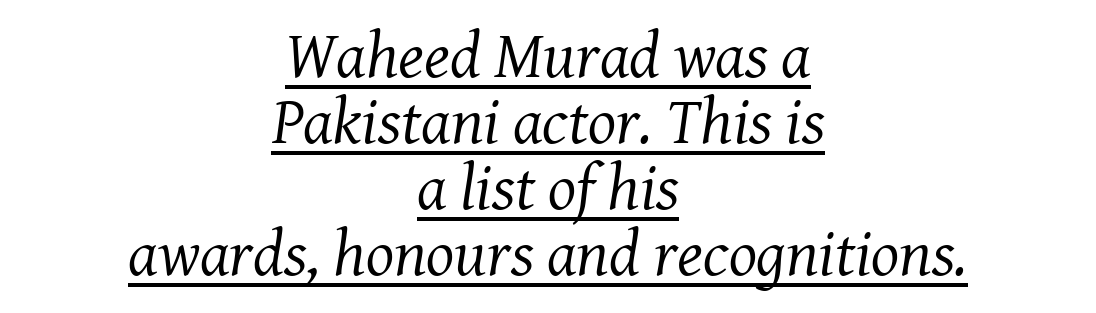
The image shows 66 px regular-weight serif type, italic (leaning right); set centered, tight line spacing (1.0x), normal letter spacing, underlined; medium stroke contrast and a medium x-height.
